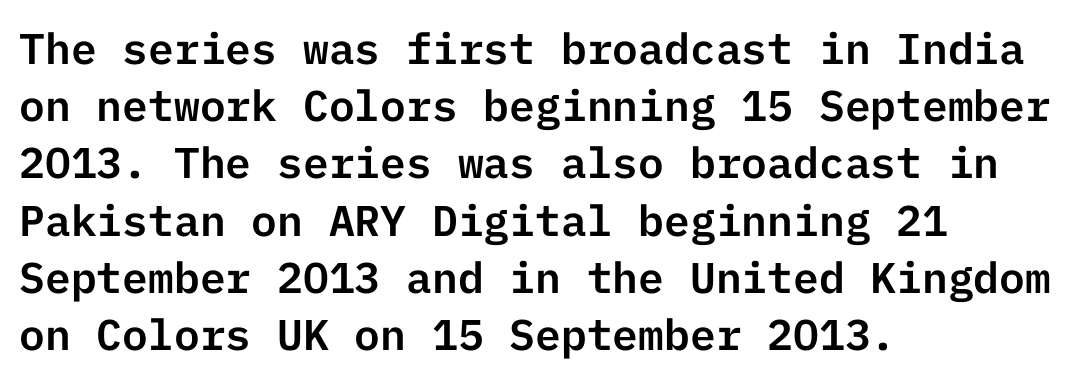
{"serif": "no", "italic": "no", "width": "normal", "stroke_contrast": "low", "x_height": "medium", "underline": "no", "align": "left", "line_spacing": "normal", "line_spacing_ratio": 1.33, "letter_spacing": "normal", "letter_spacing_em": 0.0, "glyph_px": 43}
